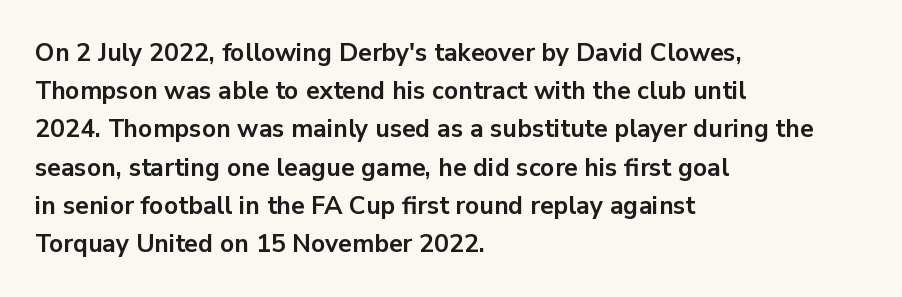
Lines of text with bare space underneath. Quick note: interline space is typical. The line texture is even and compact thanks to regular tracking. The letters stand straight up with perfectly vertical stems. I'd describe the lettering as bold — thick and assertive.
